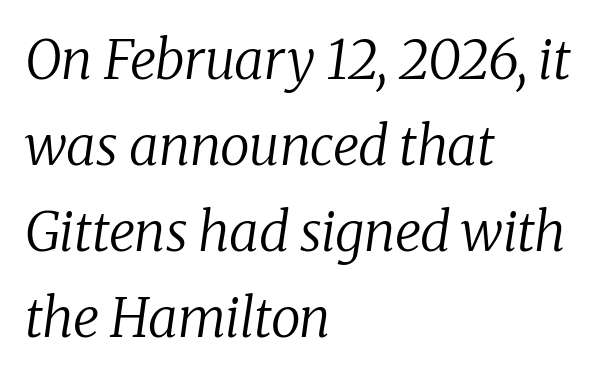
The rendering uses natural spacing where letterforms have individual widths. Rows of type keep a routine distance in the vertical direction. The glyphs in this specimen are seriffed. Each row of text sits above clean, open space.
